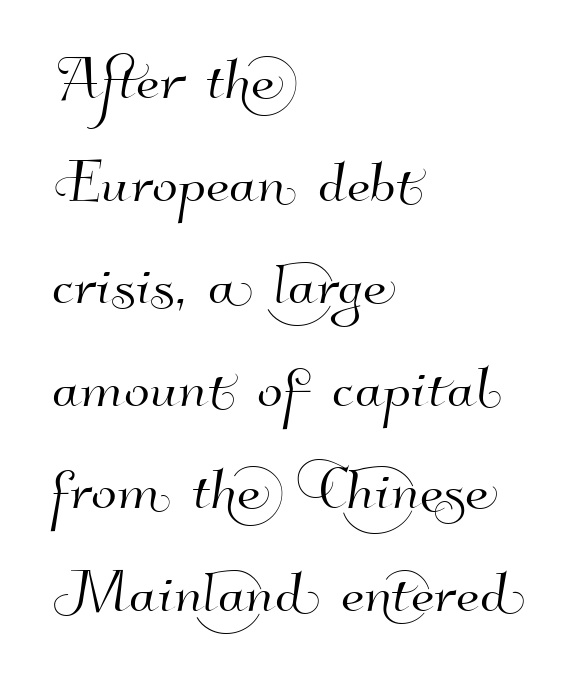
{"serif": "no", "width": "normal", "stroke_contrast": "high", "x_height": "small", "monospaced": "no", "underline": "no", "align": "left", "line_spacing": "normal", "line_spacing_ratio": 1.35, "letter_spacing": "normal", "letter_spacing_em": 0.0, "glyph_px": 76}
